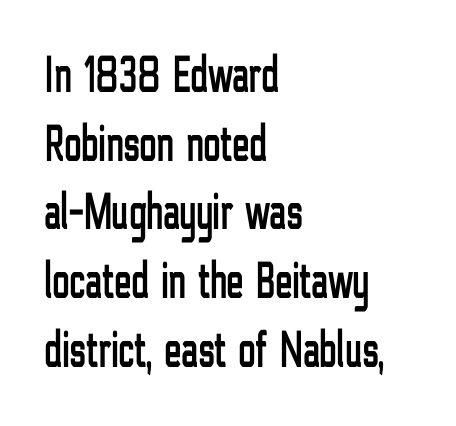
A typesetter would call this proportional, since set widths differ per character. Each row of text sits above clean, open space. Stroke terminals: plain, sans-serif. Casual observation: everything's shoved over to the left.
